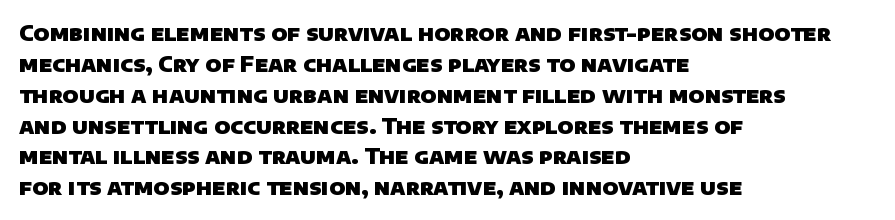
Q: Is the text bold? A: Yes.
Q: Is the text underlined? A: No.
Q: How is the paragraph aligned? A: Left-aligned.
Q: Is the spacing between letters normal or unusually wide? A: Normal.
Q: Is the spacing between lines tight, normal or loose? A: Normal.
